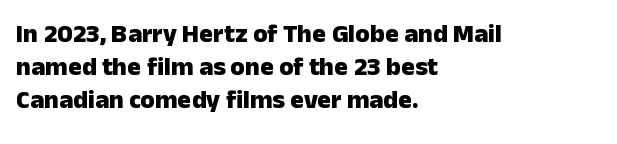
The leading is moderate, giving the passage an even texture. A dark, heavy texture on the line: the type is bold. Descenders hang freely into open space. Letter spacing: default. Notice how the passage keeps a crisp vertical edge on the left only. This is roman type, the default non-slanted kind.
